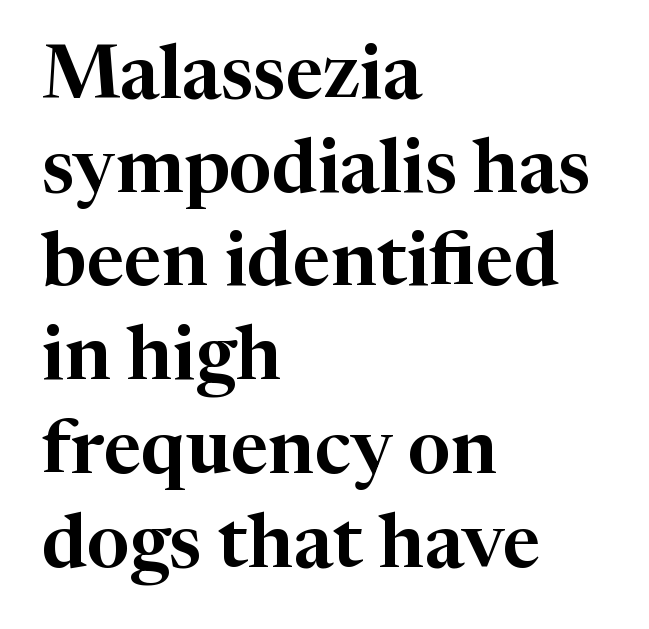
Q: Is the text italic (slanted)? A: No, it is upright.
Q: Is the typeface a serif or a sans-serif typeface? A: Serif.
Q: Is the text underlined? A: No.
Q: How is the paragraph aligned? A: Left-aligned.
Q: Is the spacing between letters normal or unusually wide? A: Normal.
Q: Is the spacing between lines tight, normal or loose? A: Normal.
Q: Width (condensed, normal, or wide)? A: Normal.
Q: Stroke contrast? A: High.
Q: x-height? A: Medium.
Q: Monospaced? A: No.
